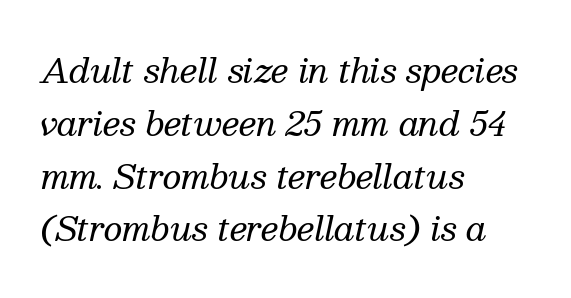
{"serif": "yes", "italic": "yes", "lean": "right", "slant_degrees": 13, "bold": "no", "weight": "regular", "width": "normal", "stroke_contrast": "medium", "x_height": "medium", "monospaced": "no", "underline": "no", "align": "left", "line_spacing": "normal", "line_spacing_ratio": 1.6, "letter_spacing": "normal", "letter_spacing_em": 0.0, "glyph_px": 33}
